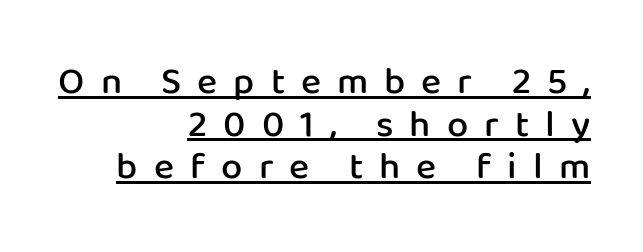
{"serif": "no", "italic": "no", "bold": "semi", "weight": "semibold", "width": "normal", "stroke_contrast": "low", "x_height": "medium", "monospaced": "no", "underline": "yes", "align": "right", "line_spacing": "tight", "line_spacing_ratio": 1.12, "letter_spacing": "wide", "letter_spacing_em": 0.42, "glyph_px": 38}
